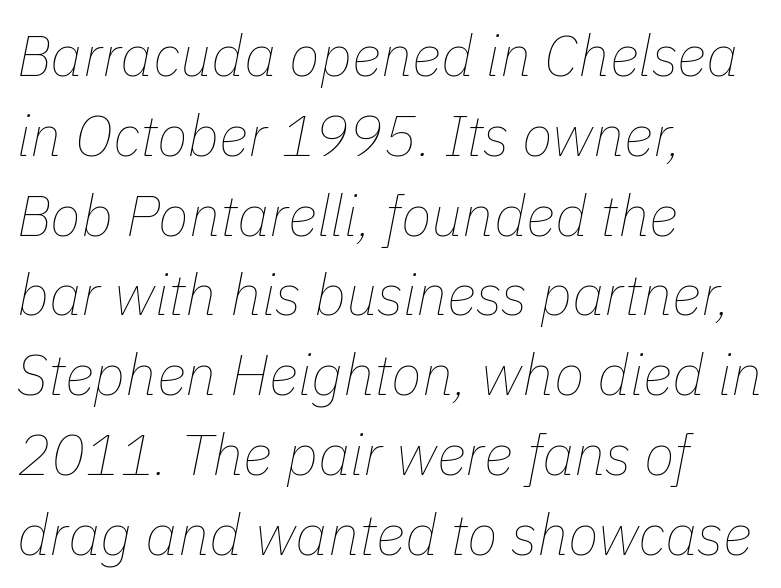
{"italic": "yes", "lean": "right", "slant_degrees": 11, "bold": "no", "weight": "thin", "width": "normal", "stroke_contrast": "low", "x_height": "medium", "monospaced": "no", "underline": "no", "align": "left", "line_spacing": "normal", "line_spacing_ratio": 1.4, "letter_spacing": "normal", "letter_spacing_em": 0.0, "glyph_px": 57}
